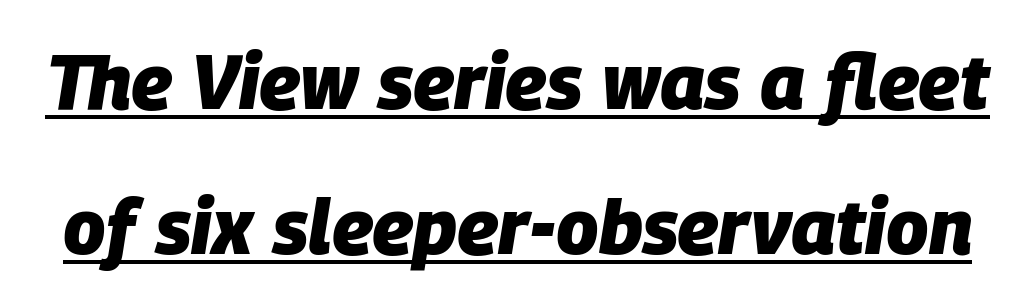
Q: Is the text bold? A: Yes.
Q: Is the text italic (slanted)? A: Yes, it leans right by about 9 degrees.
Q: Is the text underlined? A: Yes.
Q: Is the spacing between letters normal or unusually wide? A: Normal.
Q: Width (condensed, normal, or wide)? A: Normal.
Q: Stroke contrast? A: Low.
Q: x-height? A: Large.
Q: Monospaced? A: No.
